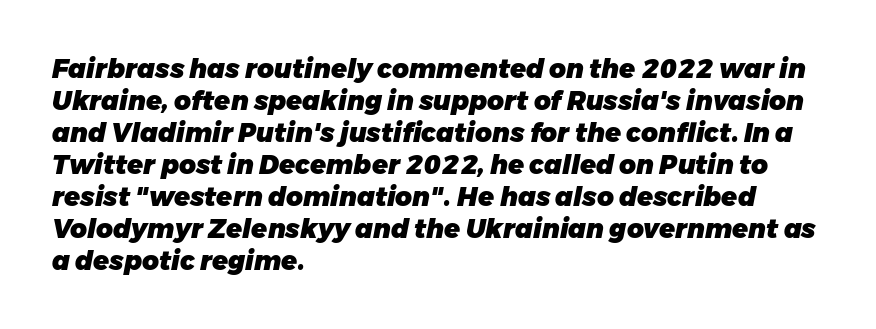
Q: Is the text bold? A: Yes.
Q: Is the text italic (slanted)? A: Yes, it leans right by about 11 degrees.
Q: Is the text underlined? A: No.
Q: How is the paragraph aligned? A: Left-aligned.
Q: Is the spacing between letters normal or unusually wide? A: Normal.
